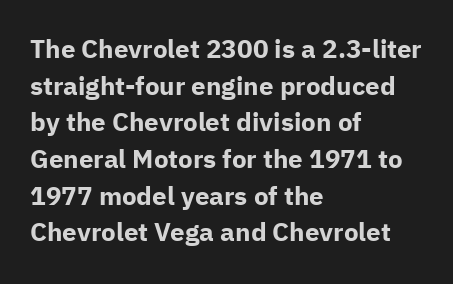
The image shows 26 px bold type, upright; set left-aligned, normal line spacing (1.41x), normal letter spacing, not underlined.
